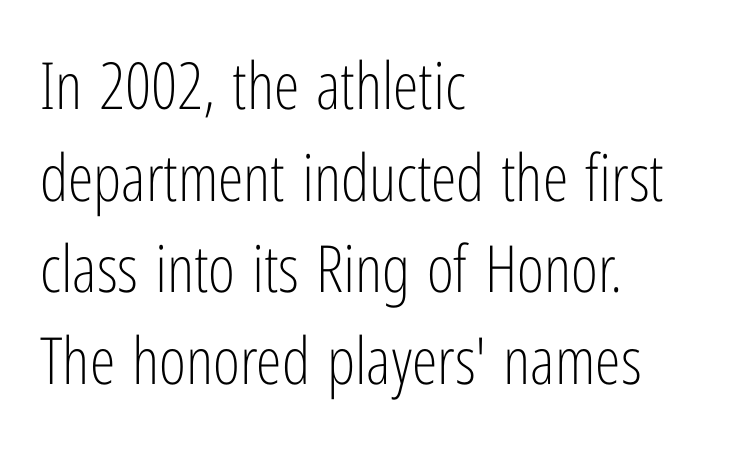
Q: Is the text bold? A: No.
Q: Is the text italic (slanted)? A: No, it is upright.
Q: Is the typeface a serif or a sans-serif typeface? A: Sans-serif.
Q: Is the text underlined? A: No.
Q: How is the paragraph aligned? A: Left-aligned.
Q: Is the spacing between letters normal or unusually wide? A: Normal.
Q: Is the spacing between lines tight, normal or loose? A: Normal.
Q: Width (condensed, normal, or wide)? A: Condensed.
Q: Stroke contrast? A: Low.
Q: x-height? A: Medium.
Q: Monospaced? A: No.
